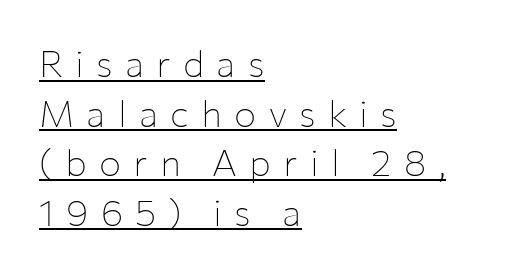
{"serif": "no", "italic": "no", "bold": "no", "weight": "thin", "width": "normal", "stroke_contrast": "low", "x_height": "medium", "monospaced": "no", "underline": "yes", "align": "left", "line_spacing": "normal", "line_spacing_ratio": 1.34, "letter_spacing": "wide", "letter_spacing_em": 0.33, "glyph_px": 37}
